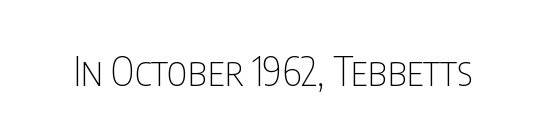
{"serif": "no", "italic": "no", "bold": "no", "weight": "thin", "width": "condensed", "stroke_contrast": "low", "x_height": "large", "monospaced": "no", "underline": "no", "letter_spacing": "normal", "letter_spacing_em": 0.0, "glyph_px": 40}
